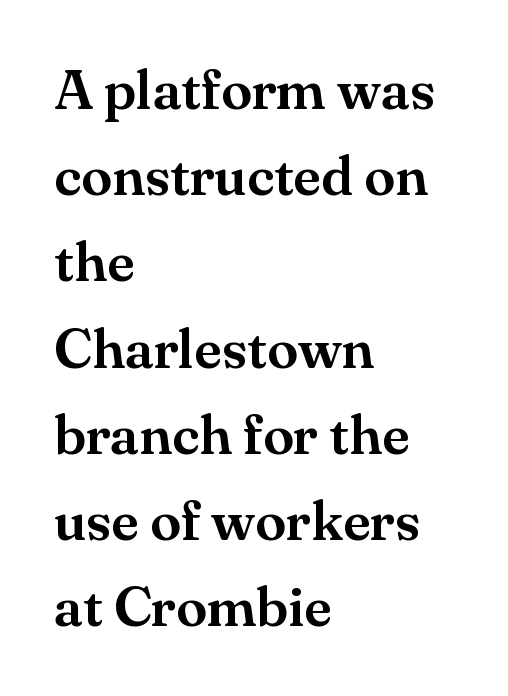
The ragged edge is on the right, which tells us the setting is flush left. Unmarked baselines from the first word to the last. You could not count columns in this text — the font is proportionally spaced. Type style note: has serifs. The block of text has a typical density, with ordinary space between rows.
